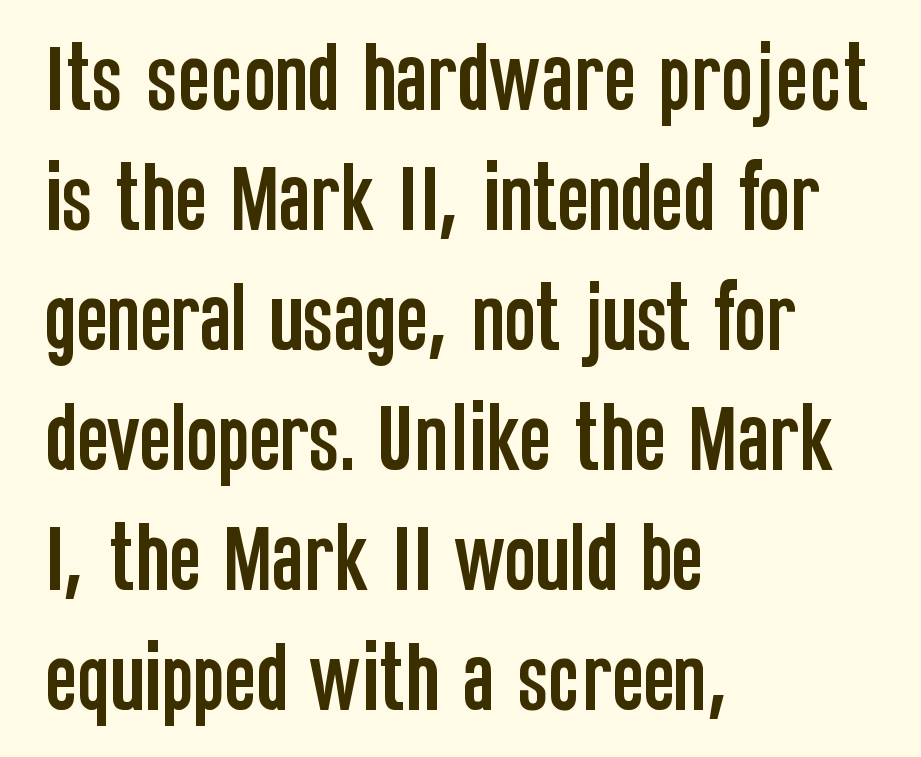
Note the varied advance widths — an 'i' is clearly narrower than an 'm'. Compared with typical body copy, the letter spacing here is the same. The typography opts for an upright posture over an oblique one. The compositor pushed each line to the left boundary. Letters rest on an invisible, unmarked baseline. The rendering uses a moderate line-height, typical for paragraphs.
